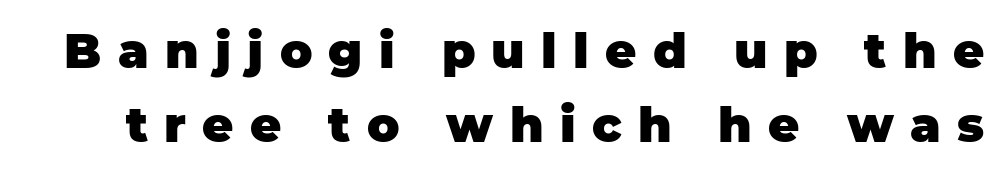
Q: Is the text bold? A: Yes.
Q: Is the text italic (slanted)? A: No, it is upright.
Q: Is the typeface a serif or a sans-serif typeface? A: Sans-serif.
Q: Is the text underlined? A: No.
Q: Is the spacing between letters normal or unusually wide? A: Unusually wide.
Q: Is the spacing between lines tight, normal or loose? A: Normal.
Q: Width (condensed, normal, or wide)? A: Normal.
Q: Stroke contrast? A: Low.
Q: x-height? A: Large.
Q: Monospaced? A: No.
